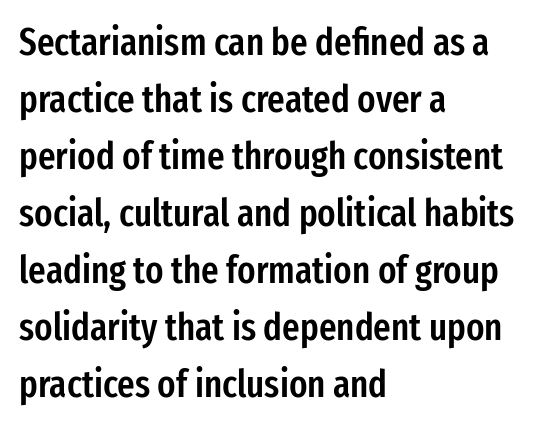
The image shows 38 px semibold, condensed sans-serif type, upright; set left-aligned, normal line spacing (1.5x), normal letter spacing, not underlined; low stroke contrast and a medium x-height.
